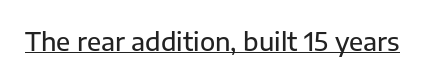
{"italic": "no", "underline": "yes", "letter_spacing": "normal", "letter_spacing_em": 0.0, "glyph_px": 25}
